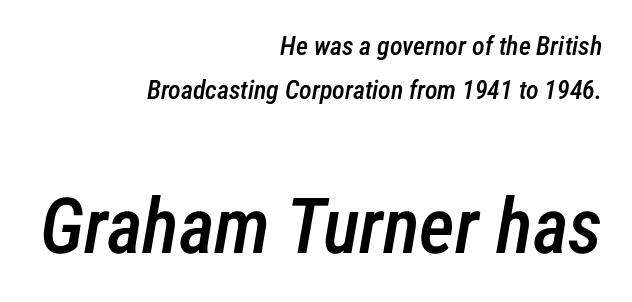
Reading down the block, your eye finds every line finishing at a fixed right position. Think of a printed novel: that variable character pitch is what you see here. Italic: yes, the glyphs are oblique. Two sizes are in play, and the larger belongs to the second block. The gaps between neighbouring characters are ordinary and unremarkable.
